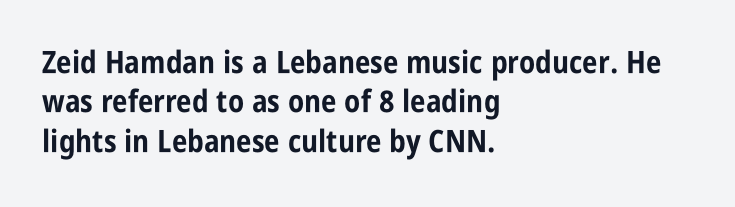
The font family rendered here belongs to the sans-serif group. The paragraph has a hard left edge and a soft right edge. A typesetter would mark this as roman, not italic. Standard letterfit; no display-style spreading of the glyphs. Vertical spacing — default. Compared with an ordinary text face, these strokes are far heavier — a full bold.
